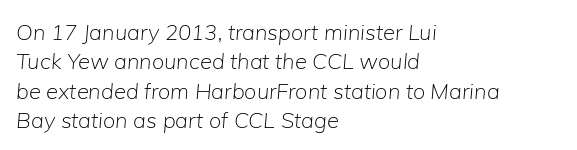
{"italic": "yes", "lean": "right", "slant_degrees": 5, "bold": "no", "underline": "no", "align": "left", "line_spacing": "normal", "line_spacing_ratio": 1.33, "letter_spacing": "normal", "letter_spacing_em": 0.0, "glyph_px": 22}
